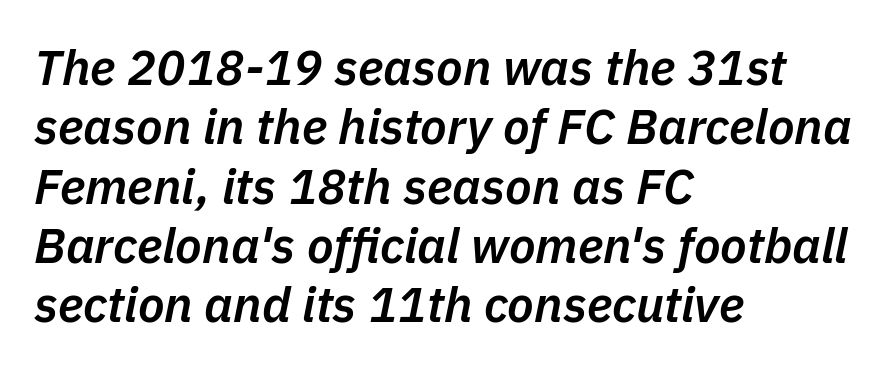
The image shows 49 px semibold type, italic (leaning right); set left-aligned, line spacing 1.21x, normal letter spacing, not underlined; low stroke contrast and a medium x-height.
